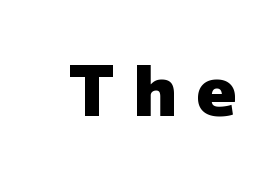
The image shows 70 px heavy sans-serif type, upright; set unusually wide letter spacing (+0.27 em), not underlined; low stroke contrast and a medium x-height.
